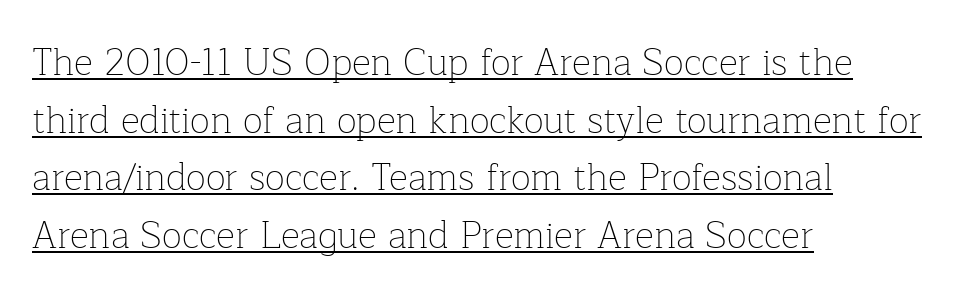
The image shows 37 px thin serif type, upright; set left-aligned, normal line spacing (1.56x), normal letter spacing, underlined; low stroke contrast and a medium x-height.
